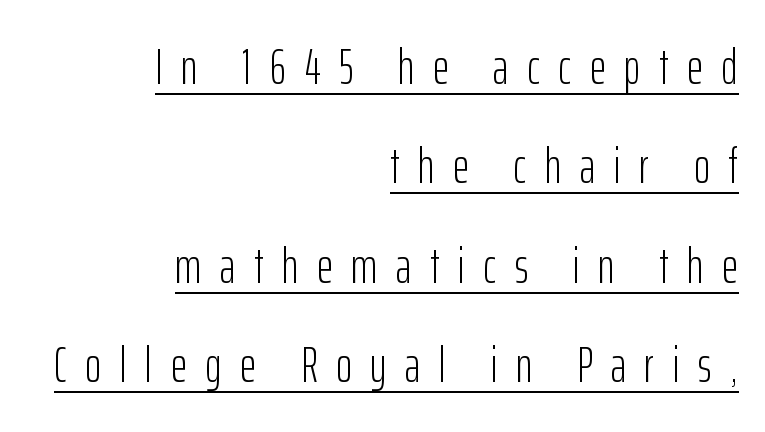
The image shows 50 px light, condensed sans-serif type, upright; set right-aligned, loose line spacing (1.99x), unusually wide letter spacing (+0.37 em), underlined; low stroke contrast and a medium x-height.
